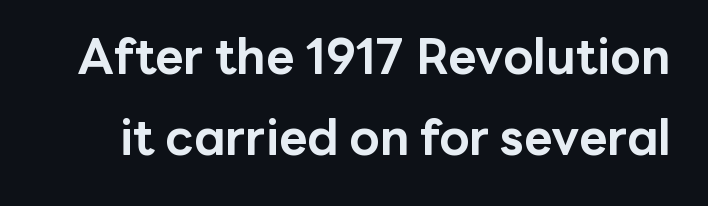
Q: Is the text bold? A: Yes.
Q: Is the text italic (slanted)? A: No, it is upright.
Q: Is the typeface a serif or a sans-serif typeface? A: Sans-serif.
Q: Is the text underlined? A: No.
Q: Is the spacing between letters normal or unusually wide? A: Normal.
Q: Is the spacing between lines tight, normal or loose? A: Normal.
Q: Width (condensed, normal, or wide)? A: Normal.
Q: Stroke contrast? A: Low.
Q: x-height? A: Medium.
Q: Monospaced? A: No.
